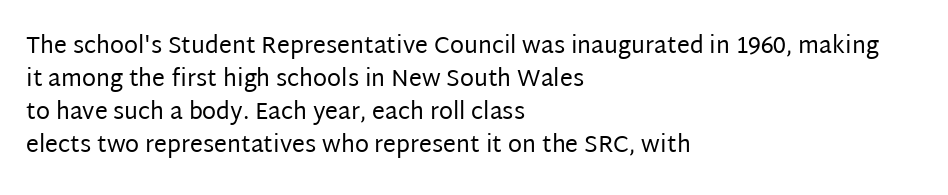
Does extra space separate the letters? No, they use regular spacing. The rendering anchors every line to the left-hand side. The axis of the letterforms is exactly vertical. These lines sit exactly where default settings would place them. Ink coverage per letter is moderate at most. Bare-footed words on every line.
